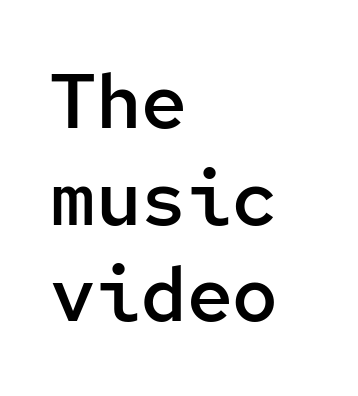
Q: Is the text bold? A: Semi-bold.
Q: Is the text italic (slanted)? A: No, it is upright.
Q: Is the typeface a serif or a sans-serif typeface? A: Sans-serif.
Q: Is the text underlined? A: No.
Q: How is the paragraph aligned? A: Left-aligned.
Q: Is the spacing between letters normal or unusually wide? A: Normal.
Q: Is the spacing between lines tight, normal or loose? A: Normal.
Q: Width (condensed, normal, or wide)? A: Normal.
Q: Stroke contrast? A: Low.
Q: x-height? A: Medium.
Q: Monospaced? A: Yes.
